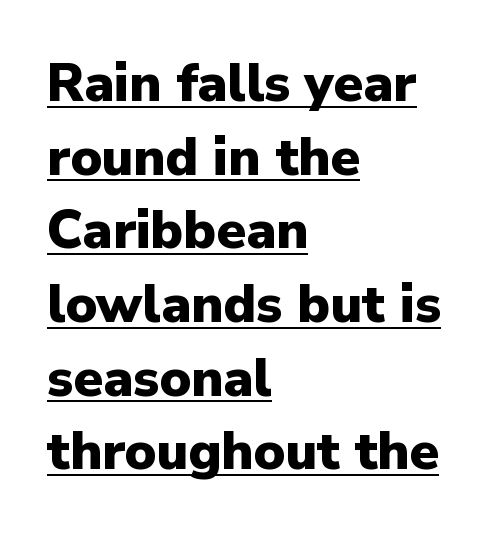
{"serif": "no", "italic": "no", "bold": "yes", "weight": "heavy", "width": "normal", "stroke_contrast": "low", "x_height": "medium", "monospaced": "no", "underline": "yes", "align": "left", "line_spacing": "normal", "line_spacing_ratio": 1.39, "letter_spacing": "normal", "letter_spacing_em": 0.0, "glyph_px": 53}
